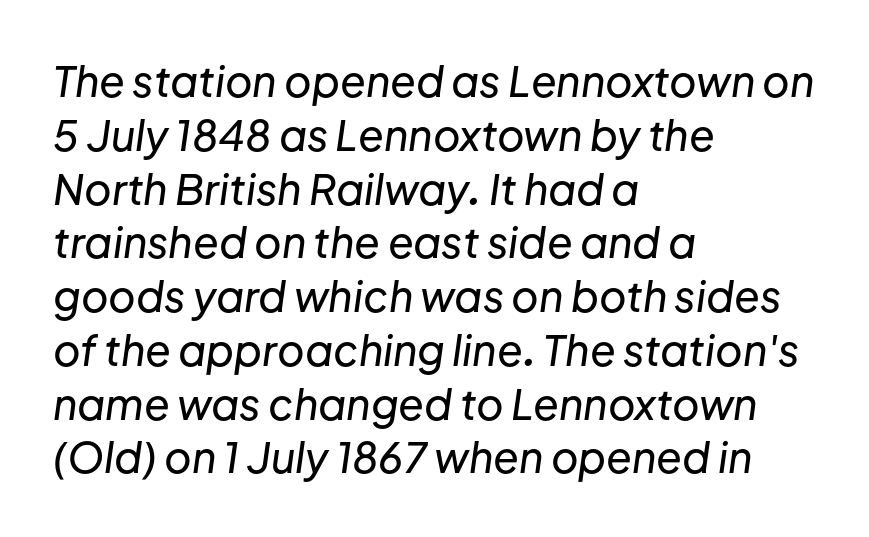
The image shows 42 px text type, italic (leaning right); set left-aligned, normal line spacing (1.28x), normal letter spacing, not underlined; low stroke contrast and a medium x-height.
